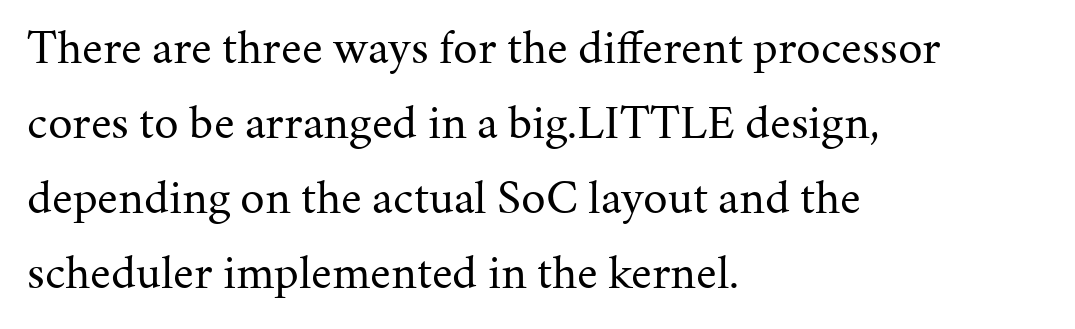
Designer's note — italics off, roman on. Leading: standard. A bare baseline throughout the passage. Layout note: lines flush left. Honestly, the letter spacing is just normal — you wouldn't notice it. A light-to-regular cut is what we see here.
